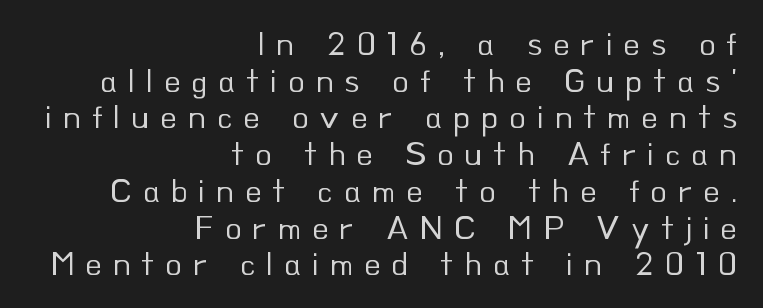
Note: no serifs on the glyphs. Is this a fixed-width face? No — the glyphs have proportional, varying widths. Tightly led — the rows are bunched. These lines were composed using upright roman letters. Alignment: flush right.
